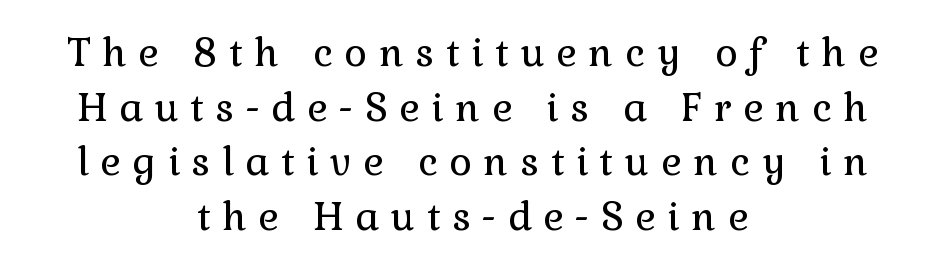
The strokes are not fattened; the text isn't bold. The zone under the glyphs is completely vacant. Proportional: the letters do not fall into vertical columns. Quick note: not italic, upright. Classification — serif. Regarding leading, the lines here are spaced in the standard way.
